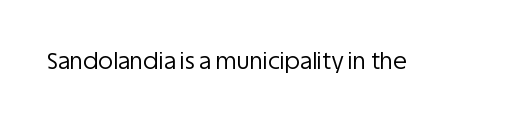
The type is set solid horizontally, with unmodified tracking. Words float on clear page, feet unadorned. A quiet, ordinary-to-light weight characterises the typeface. The type sits square on the baseline with zero lean.
